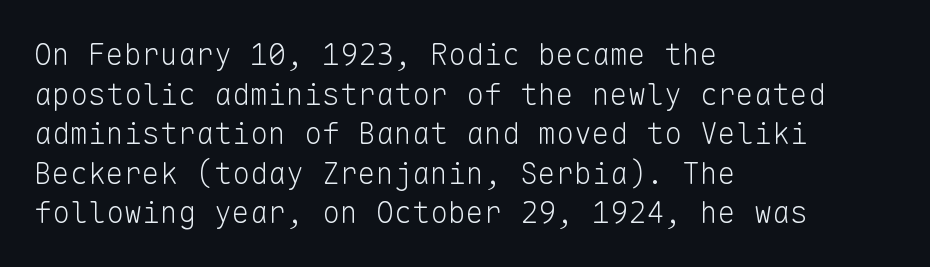
The image shows 30 px light sans-serif type, upright, monospaced; set left-aligned, normal line spacing (1.32x), normal letter spacing, not underlined; low stroke contrast and a medium x-height.
